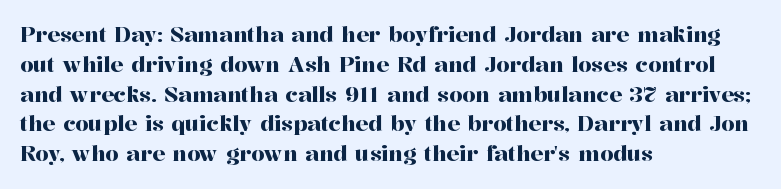
{"italic": "no", "underline": "no", "align": "left", "line_spacing": "normal", "line_spacing_ratio": 1.42, "letter_spacing": "normal", "letter_spacing_em": 0.0, "glyph_px": 21}
